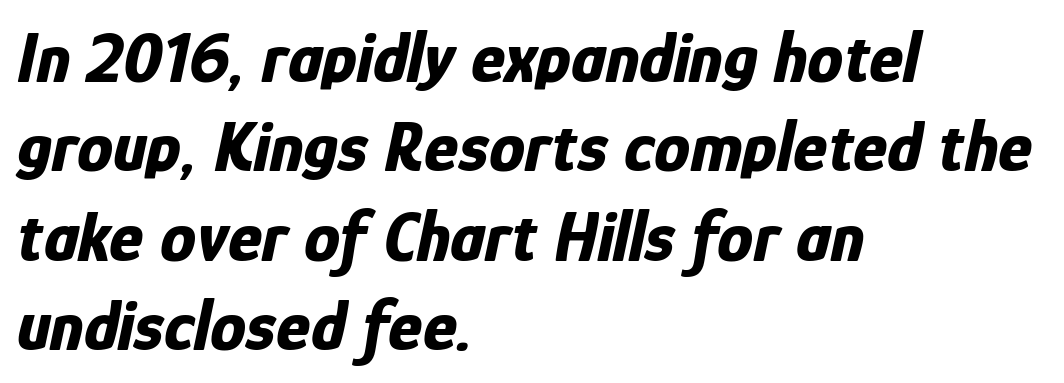
{"italic": "yes", "lean": "right", "slant_degrees": 12, "bold": "yes", "weight": "bold", "width": "condensed", "stroke_contrast": "low", "x_height": "medium", "monospaced": "no", "underline": "no", "align": "left", "line_spacing_ratio": 1.24, "letter_spacing": "normal", "letter_spacing_em": 0.0, "glyph_px": 72}
